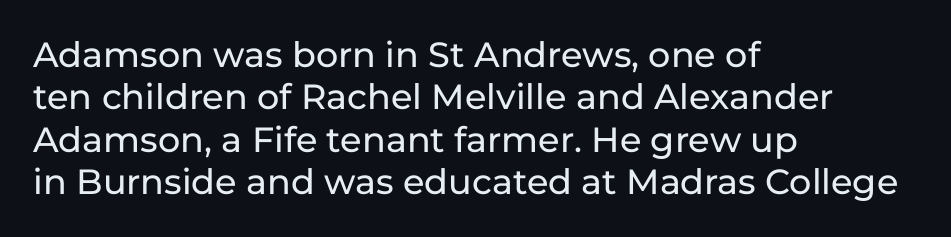
{"serif": "no", "italic": "no", "width": "normal", "stroke_contrast": "low", "x_height": "medium", "monospaced": "no", "underline": "no", "align": "left", "line_spacing_ratio": 1.21, "letter_spacing": "normal", "letter_spacing_em": 0.0, "glyph_px": 35}
